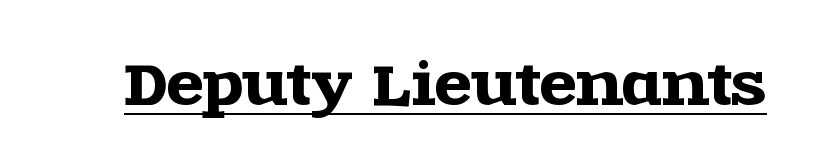
Q: Is the text italic (slanted)? A: No, it is upright.
Q: Is the typeface a serif or a sans-serif typeface? A: Serif.
Q: Is the text underlined? A: Yes.
Q: Is the spacing between letters normal or unusually wide? A: Normal.
Q: Width (condensed, normal, or wide)? A: Wide.
Q: x-height? A: Large.
Q: Monospaced? A: No.
